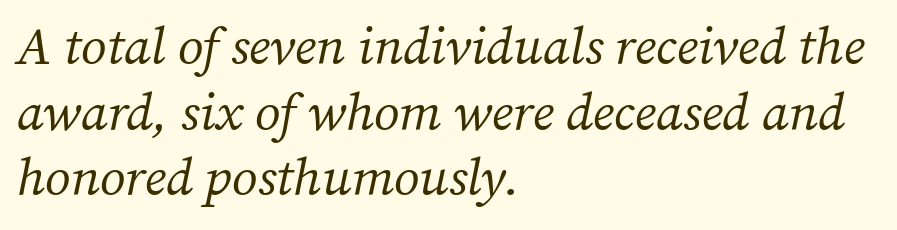
The rendering keeps characters at their native spacing. The letters advance in unequal steps, a hallmark of proportional type. Notice how descenders clear the ascenders below comfortably — that's standard leading. Stems and bowls with no extra thickness — not bold.
